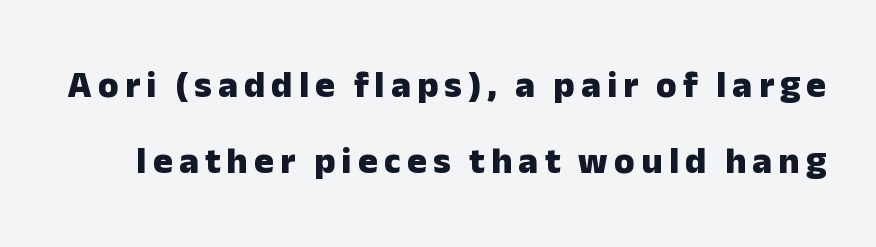
The image shows 37 px heavy sans-serif type, upright; set loose line spacing (2.06x), not underlined; low stroke contrast and a medium x-height.
